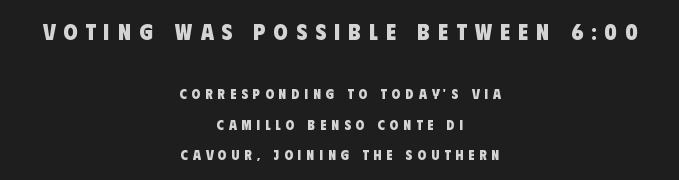
{"bold": "yes", "underline": "no", "align": "center", "line_spacing": "loose", "line_spacing_ratio": 2.17, "letter_spacing": "wide", "letter_spacing_em": 0.36, "larger_block": "first", "size_ratio": 1.64, "glyph_px": 23}
